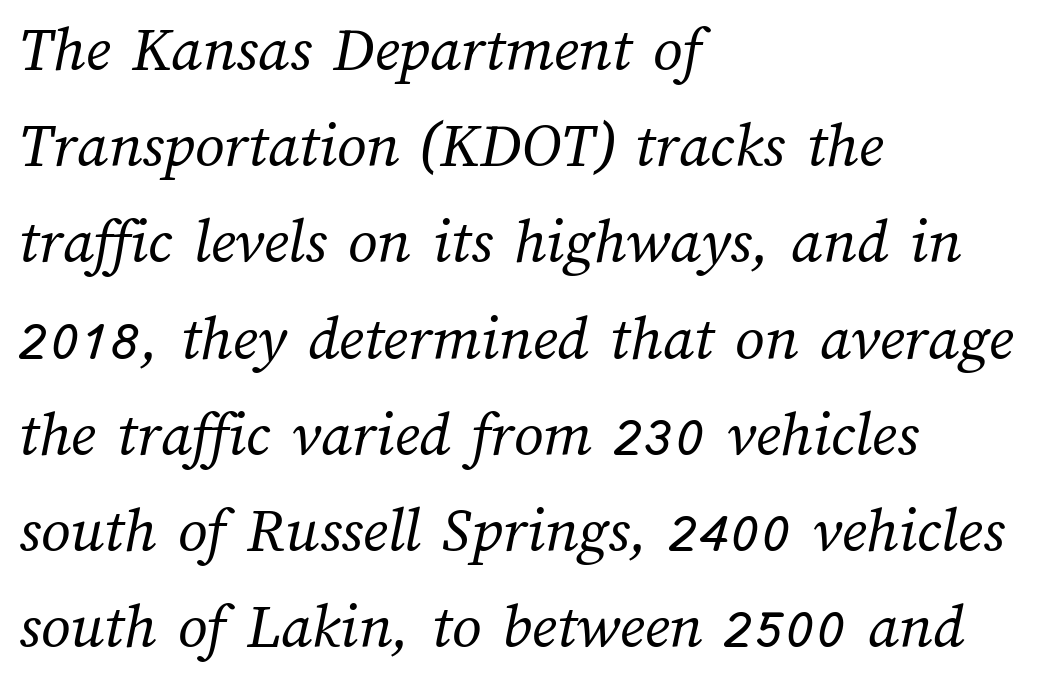
Q: Is the text bold? A: No.
Q: Is the text underlined? A: No.
Q: How is the paragraph aligned? A: Left-aligned.
Q: Is the spacing between letters normal or unusually wide? A: Normal.
Q: Is the spacing between lines tight, normal or loose? A: Normal.
Q: Width (condensed, normal, or wide)? A: Normal.
Q: Stroke contrast? A: Medium.
Q: x-height? A: Medium.
Q: Monospaced? A: No.
